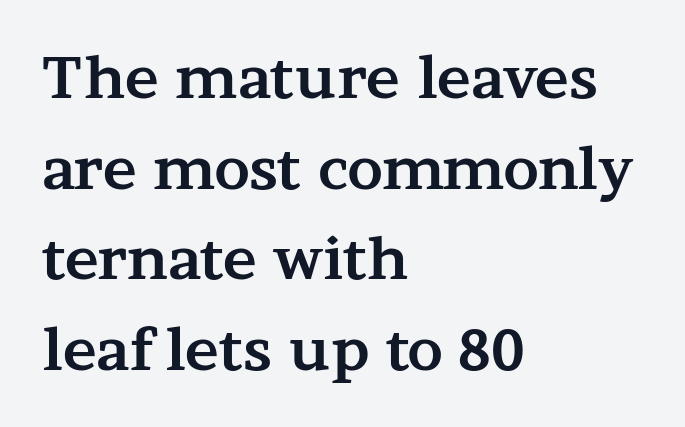
{"serif": "yes", "italic": "no", "bold": "yes", "weight": "bold", "width": "wide", "stroke_contrast": "medium", "x_height": "medium", "monospaced": "no", "underline": "no", "align": "left", "line_spacing": "normal", "line_spacing_ratio": 1.59, "letter_spacing": "normal", "letter_spacing_em": 0.0, "glyph_px": 57}
